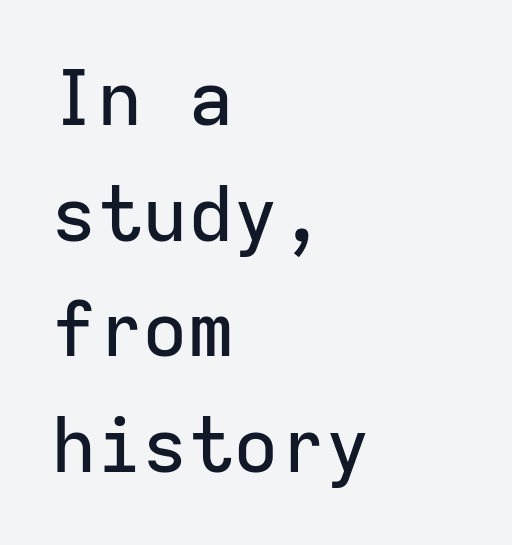
The image shows 76 px sans-serif type, upright, monospaced; set left-aligned, normal line spacing (1.52x), normal letter spacing, not underlined; low stroke contrast and a medium x-height.
